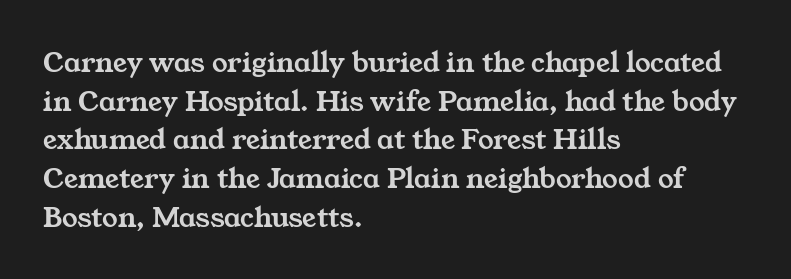
The image shows 31 px wide serif type; set left-aligned, normal line spacing (1.25x), normal letter spacing, not underlined; medium stroke contrast and a medium x-height.
